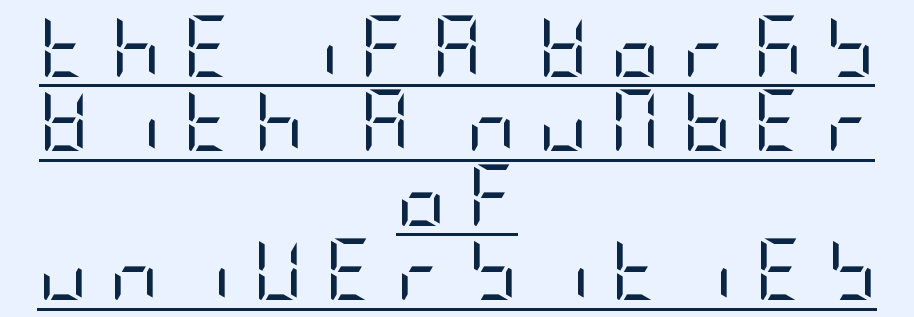
The characters display no serif detailing; their extremities are plain. Ink coverage per letter is moderate at most. Caption: lettering with a line underneath. The paragraph has two soft edges and a firm central axis. Does extra space separate the letters? Yes, quite a lot of it.
